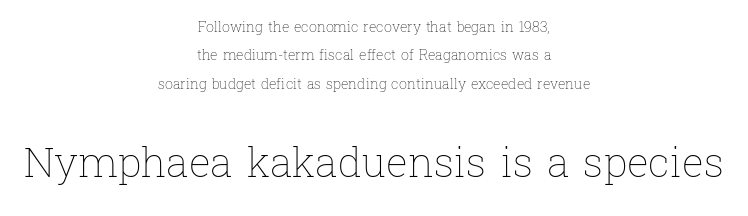
Q: Is the text bold? A: No.
Q: Is the text italic (slanted)? A: No, it is upright.
Q: Is the text underlined? A: No.
Q: How is the paragraph aligned? A: Centered.
Q: Is the spacing between letters normal or unusually wide? A: Normal.
Q: Is the spacing between lines tight, normal or loose? A: Loose.
Q: Which block of text is set in a larger size, the first (top) or the second (bottom)? A: The second (bottom) one.
Q: Width (condensed, normal, or wide)? A: Normal.
Q: Stroke contrast? A: Low.
Q: x-height? A: Medium.
Q: Monospaced? A: No.
